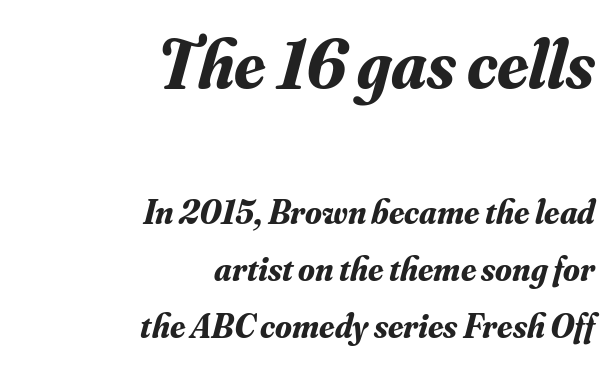
Q: Is the text bold? A: Yes.
Q: Is the text italic (slanted)? A: Yes, it leans right by about 16 degrees.
Q: Is the typeface a serif or a sans-serif typeface? A: Serif.
Q: Is the text underlined? A: No.
Q: How is the paragraph aligned? A: Right-aligned.
Q: Is the spacing between letters normal or unusually wide? A: Normal.
Q: Is the spacing between lines tight, normal or loose? A: Normal.
Q: Which block of text is set in a larger size, the first (top) or the second (bottom)? A: The first (top) one.
Q: Width (condensed, normal, or wide)? A: Normal.
Q: Stroke contrast? A: Medium.
Q: x-height? A: Small.
Q: Monospaced? A: No.
